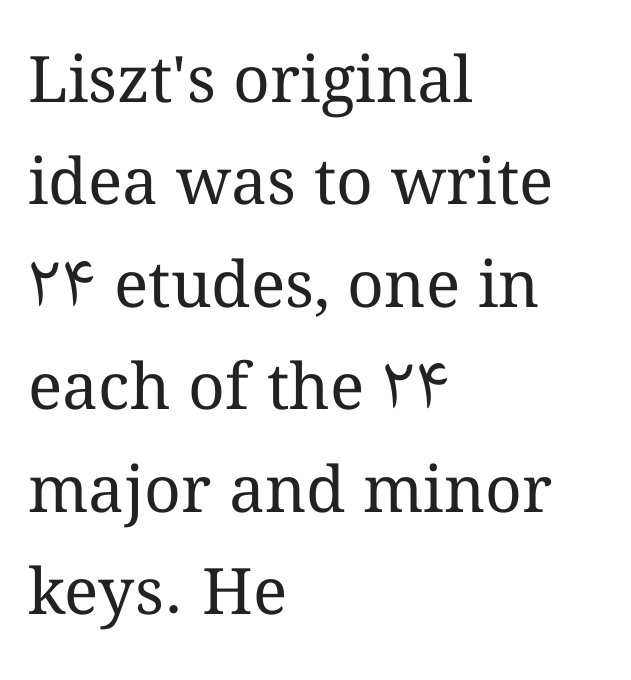
Each line starts at the same left margin while the right side varies. Spacing verdict: proportional, widths tailored to each character. Check the space under the baseline: it is left empty. Vertical strokes here are truly vertical.
